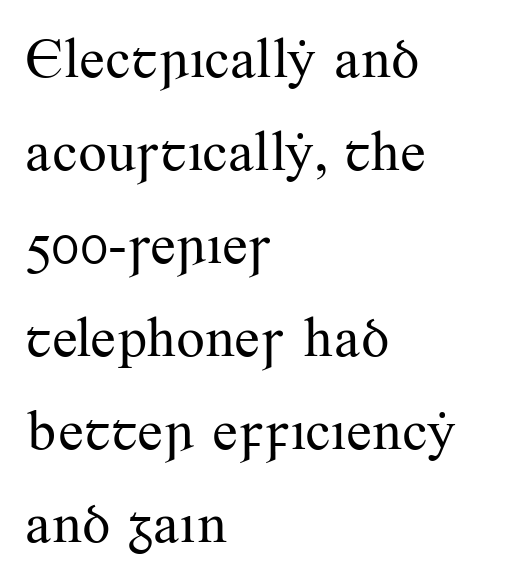
Q: Is the text bold? A: No.
Q: Is the text italic (slanted)? A: No, it is upright.
Q: Is the typeface a serif or a sans-serif typeface? A: Serif.
Q: Is the text underlined? A: No.
Q: How is the paragraph aligned? A: Left-aligned.
Q: Is the spacing between letters normal or unusually wide? A: Normal.
Q: Is the spacing between lines tight, normal or loose? A: Normal.
Q: Width (condensed, normal, or wide)? A: Normal.
Q: Stroke contrast? A: Medium.
Q: x-height? A: Small.
Q: Monospaced? A: No.
